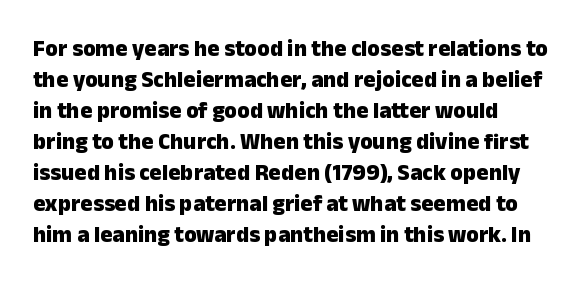
{"italic": "no", "bold": "yes", "underline": "no", "align": "left", "line_spacing": "normal", "line_spacing_ratio": 1.35, "letter_spacing": "normal", "letter_spacing_em": 0.0, "glyph_px": 23}
